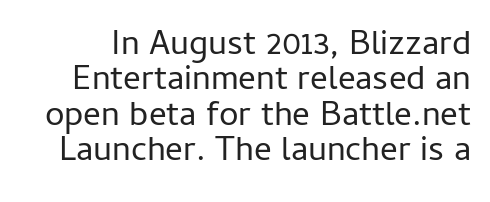
The image shows 35 px regular-weight sans-serif type, upright; set tight line spacing (1.01x), normal letter spacing, not underlined; low stroke contrast and a medium x-height.
